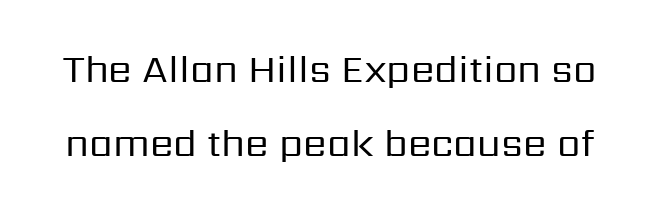
The image shows 38 px regular-weight sans-serif type, upright; set loose line spacing (1.96x), normal letter spacing, not underlined; low stroke contrast and a medium x-height.
